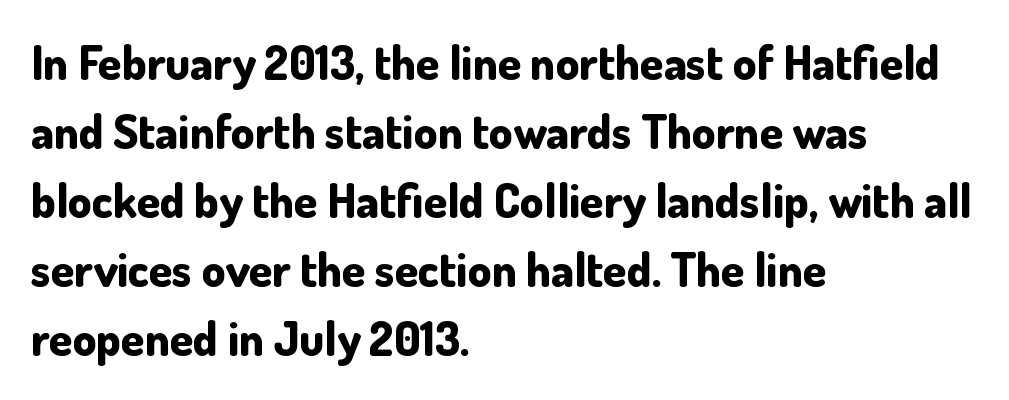
{"serif": "no", "italic": "no", "bold": "yes", "weight": "bold", "width": "normal", "stroke_contrast": "low", "x_height": "small", "monospaced": "no", "underline": "no", "align": "left", "line_spacing": "normal", "line_spacing_ratio": 1.47, "letter_spacing": "normal", "letter_spacing_em": 0.0, "glyph_px": 47}
